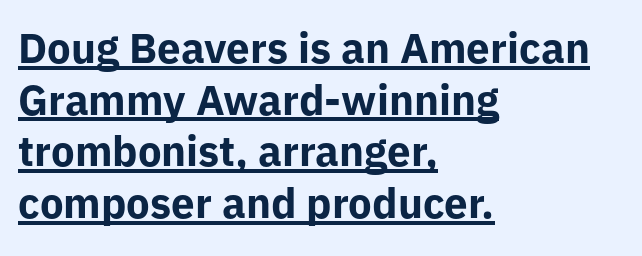
Underlining? Definitely there. The paragraph shown leans on its left margin. The passage shown is emphatically bold. Quick note: not italic, upright. Think of a printed novel: that variable character pitch is what you see here.
